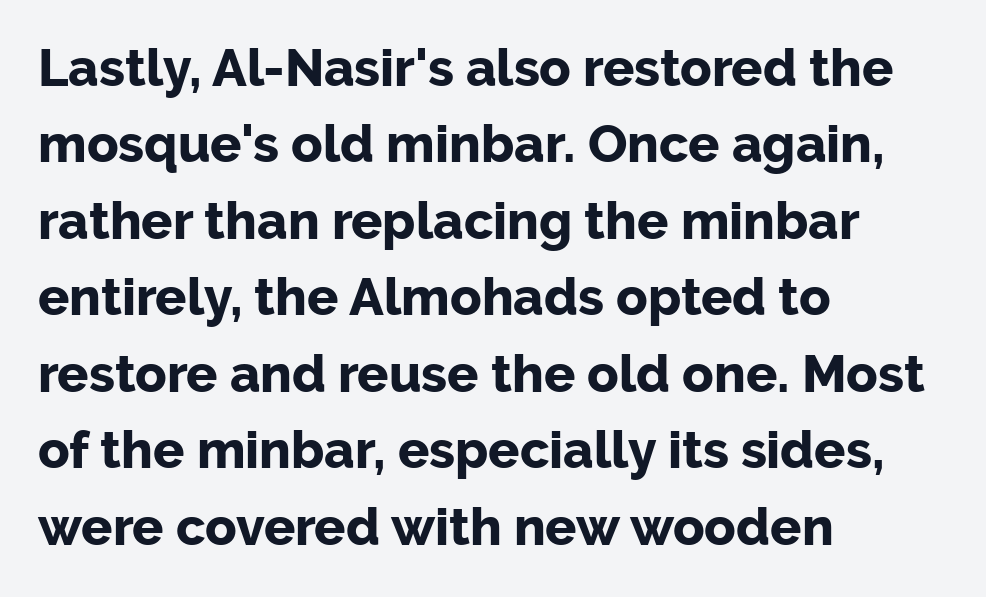
The image shows 52 px bold sans-serif type, upright; set left-aligned, normal line spacing (1.47x), normal letter spacing, not underlined; low stroke contrast and a medium x-height.
